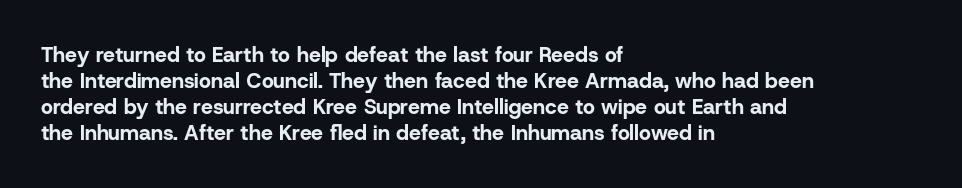
Q: Is the text bold? A: Yes.
Q: Is the text italic (slanted)? A: No, it is upright.
Q: Is the text underlined? A: No.
Q: How is the paragraph aligned? A: Left-aligned.
Q: Is the spacing between letters normal or unusually wide? A: Normal.
